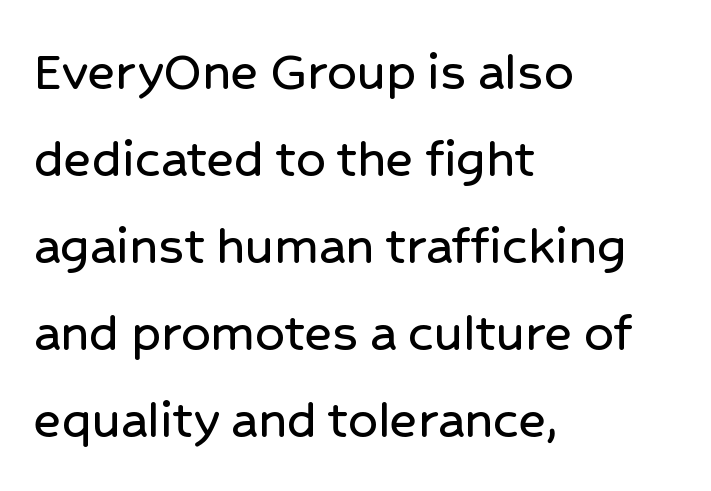
Q: Is the text italic (slanted)? A: No, it is upright.
Q: Is the typeface a serif or a sans-serif typeface? A: Sans-serif.
Q: Is the text underlined? A: No.
Q: How is the paragraph aligned? A: Left-aligned.
Q: Is the spacing between letters normal or unusually wide? A: Normal.
Q: Is the spacing between lines tight, normal or loose? A: Normal.
Q: Width (condensed, normal, or wide)? A: Normal.
Q: Stroke contrast? A: Low.
Q: x-height? A: Medium.
Q: Monospaced? A: No.
